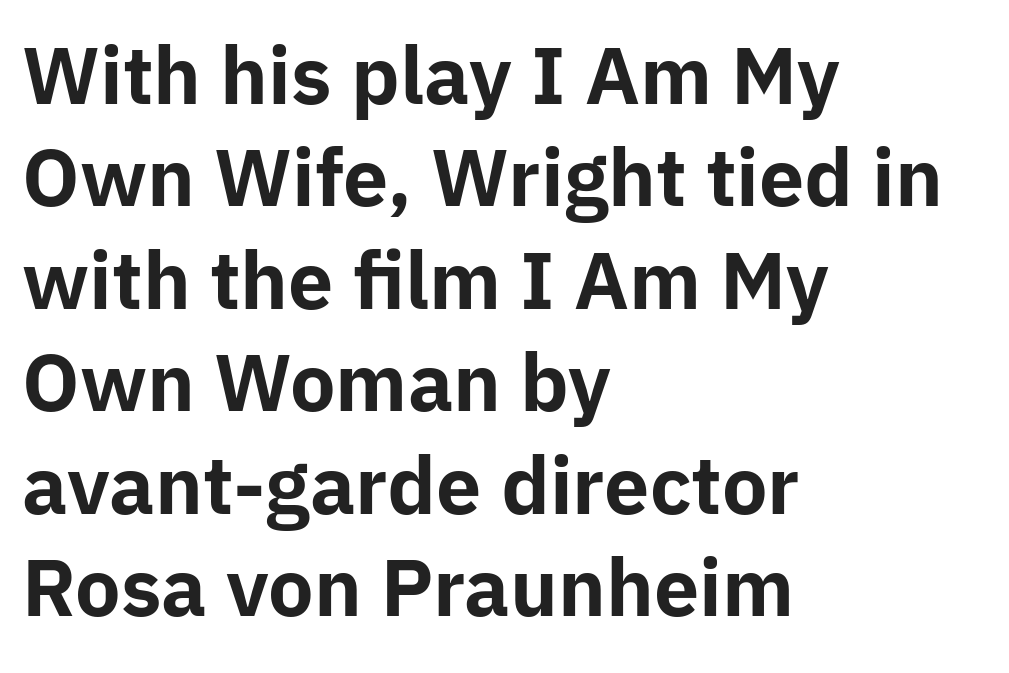
Q: Is the text bold? A: Yes.
Q: Is the text italic (slanted)? A: No, it is upright.
Q: Is the typeface a serif or a sans-serif typeface? A: Sans-serif.
Q: Is the text underlined? A: No.
Q: How is the paragraph aligned? A: Left-aligned.
Q: Is the spacing between letters normal or unusually wide? A: Normal.
Q: Is the spacing between lines tight, normal or loose? A: Normal.
Q: Width (condensed, normal, or wide)? A: Normal.
Q: Stroke contrast? A: Low.
Q: x-height? A: Medium.
Q: Monospaced? A: No.
